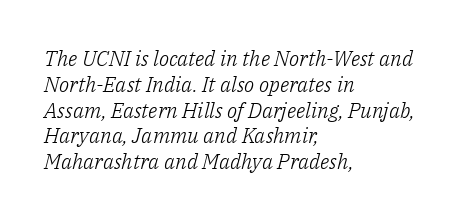
The image shows 21 px text type, italic (leaning right); set left-aligned, line spacing 1.23x, normal letter spacing, not underlined.
